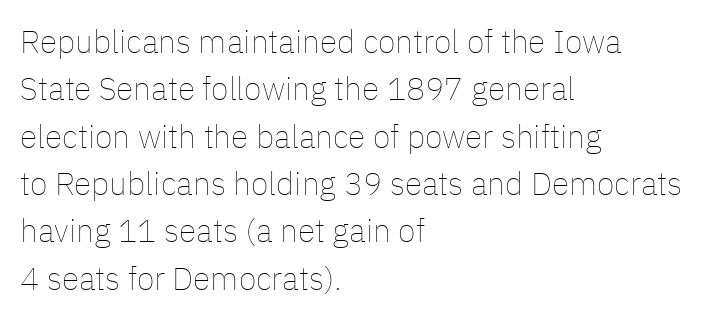
Q: Is the text bold? A: No.
Q: Is the text italic (slanted)? A: No, it is upright.
Q: Is the text underlined? A: No.
Q: How is the paragraph aligned? A: Left-aligned.
Q: Is the spacing between letters normal or unusually wide? A: Normal.
Q: Is the spacing between lines tight, normal or loose? A: Normal.
Q: Width (condensed, normal, or wide)? A: Normal.
Q: Stroke contrast? A: Low.
Q: x-height? A: Medium.
Q: Monospaced? A: No.
